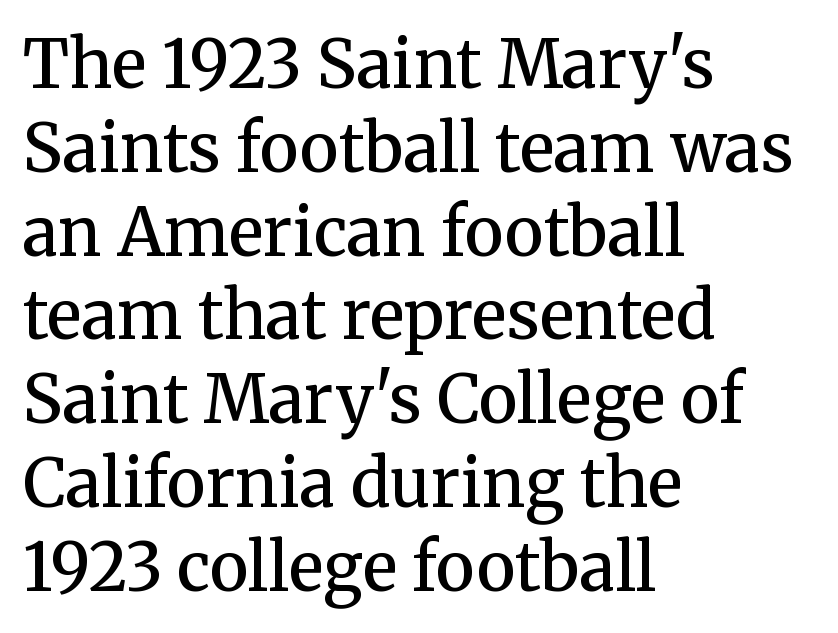
Q: Is the text bold? A: Semi-bold.
Q: Is the text italic (slanted)? A: No, it is upright.
Q: Is the typeface a serif or a sans-serif typeface? A: Serif.
Q: Is the text underlined? A: No.
Q: How is the paragraph aligned? A: Left-aligned.
Q: Is the spacing between letters normal or unusually wide? A: Normal.
Q: Is the spacing between lines tight, normal or loose? A: Normal.
Q: Width (condensed, normal, or wide)? A: Normal.
Q: Stroke contrast? A: Medium.
Q: x-height? A: Medium.
Q: Monospaced? A: No.
